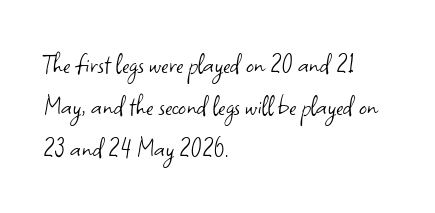
Letters rest on an invisible, unmarked baseline. Reading down the block, your eye returns to a fixed left position each line. Examine the stroke ends and you'll find no serifs. The rendering uses a moderate line-height, typical for paragraphs.
